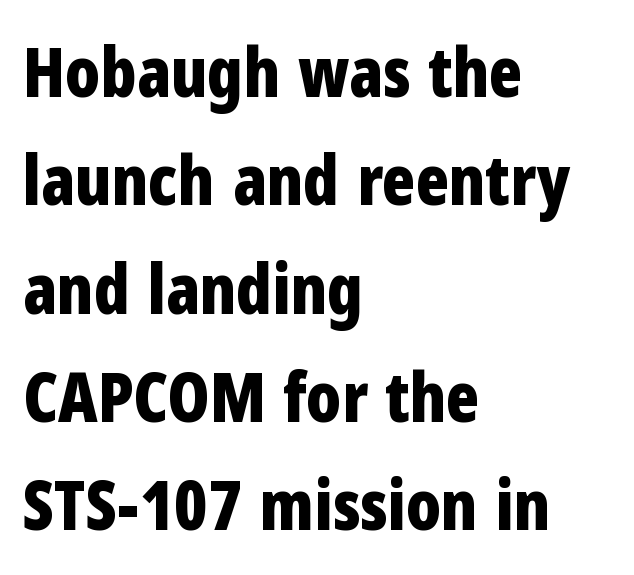
The foot of each line stays bare and open. Characters remain perfectly vertical along every line. Strong, thick strokes mark this as bold type. One-word summary of the alignment: left. Compared with typical paragraphs, the rows here are spaced about the same.
